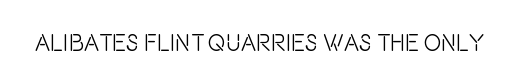
Q: Is the text bold? A: No.
Q: Is the text italic (slanted)? A: No, it is upright.
Q: Is the text underlined? A: No.
Q: Is the spacing between letters normal or unusually wide? A: Normal.
